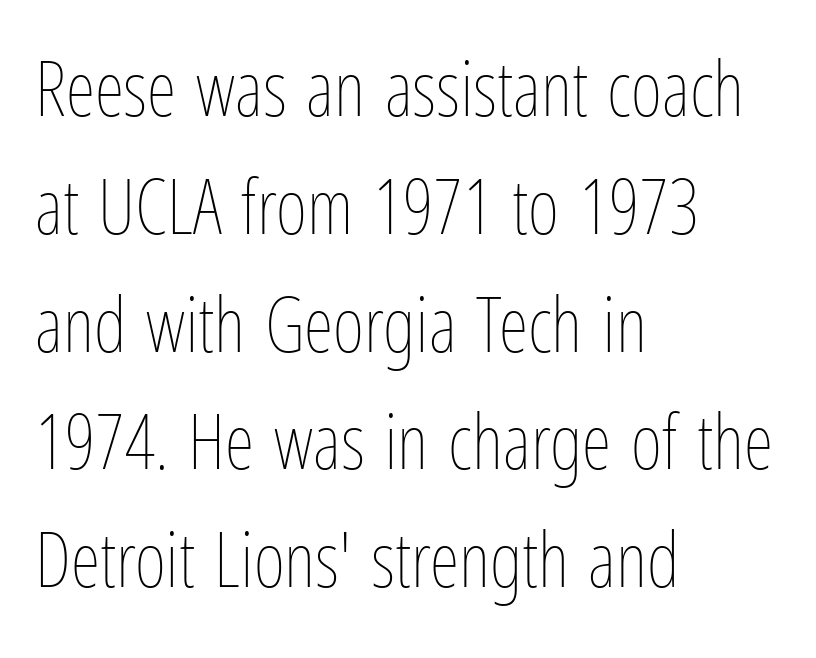
{"italic": "no", "bold": "no", "weight": "thin", "width": "condensed", "stroke_contrast": "low", "x_height": "medium", "monospaced": "no", "underline": "no", "align": "left", "line_spacing": "normal", "line_spacing_ratio": 1.55, "letter_spacing": "normal", "letter_spacing_em": 0.0, "glyph_px": 76}
